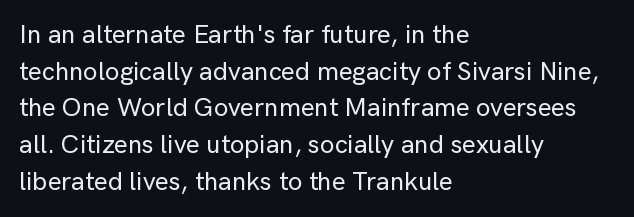
Q: Is the text italic (slanted)? A: No, it is upright.
Q: Is the text underlined? A: No.
Q: How is the paragraph aligned? A: Left-aligned.
Q: Is the spacing between letters normal or unusually wide? A: Normal.
Q: Is the spacing between lines tight, normal or loose? A: Normal.
